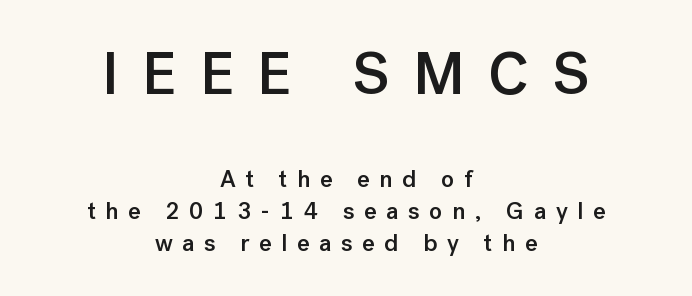
The image shows 59 px semibold sans-serif type, upright; set centered, normal line spacing (1.33x), unusually wide letter spacing (+0.4 em), not underlined; the first (top) block is 2.46x larger; low stroke contrast and a medium x-height.
